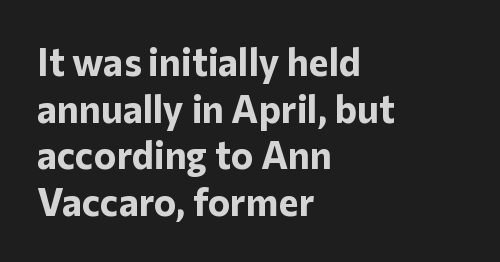
{"serif": "no", "italic": "no", "bold": "yes", "weight": "bold", "width": "normal", "stroke_contrast": "low", "x_height": "medium", "monospaced": "no", "underline": "no", "align": "left", "line_spacing_ratio": 1.23, "letter_spacing": "normal", "letter_spacing_em": 0.0, "glyph_px": 38}
